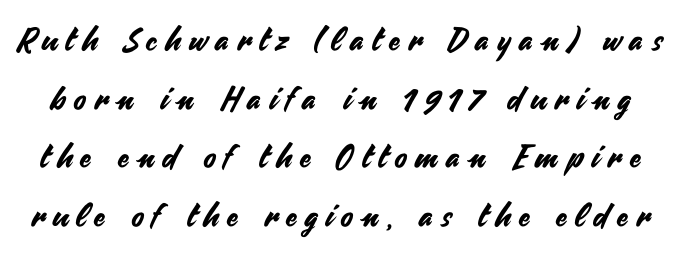
Q: Is the text italic (slanted)? A: Yes.
Q: Is the typeface a serif or a sans-serif typeface? A: Sans-serif.
Q: Is the text underlined? A: No.
Q: Is the spacing between letters normal or unusually wide? A: Unusually wide.
Q: Width (condensed, normal, or wide)? A: Normal.
Q: Stroke contrast? A: Medium.
Q: x-height? A: Small.
Q: Monospaced? A: No.
